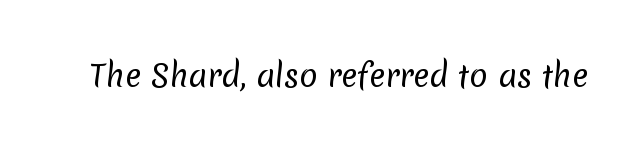
Q: Is the text bold? A: No.
Q: Is the typeface a serif or a sans-serif typeface? A: Sans-serif.
Q: Is the text underlined? A: No.
Q: Is the spacing between letters normal or unusually wide? A: Normal.
Q: Width (condensed, normal, or wide)? A: Normal.
Q: Stroke contrast? A: Low.
Q: x-height? A: Medium.
Q: Monospaced? A: No.
